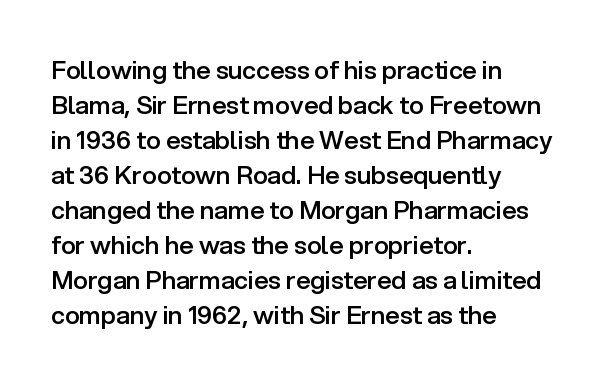
Q: Is the text bold? A: Semi-bold.
Q: Is the text italic (slanted)? A: No, it is upright.
Q: Is the text underlined? A: No.
Q: How is the paragraph aligned? A: Left-aligned.
Q: Is the spacing between letters normal or unusually wide? A: Normal.
Q: Is the spacing between lines tight, normal or loose? A: Normal.
